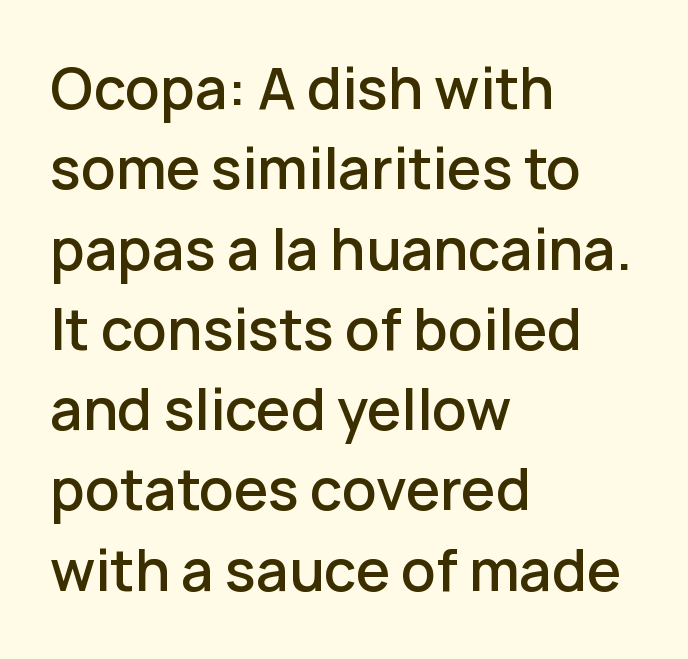
The lines in this sample share a left origin and differ only in where they stop. Descenders hang freely into open space. This sample uses an upright cut, with every glyph sitting square on the baseline. A fair bit of extra ink — the face is semibold, not bold. Serif or sans? Sans — the stroke terminals are bare. Do the characters align in a grid? No, the font is proportional.
